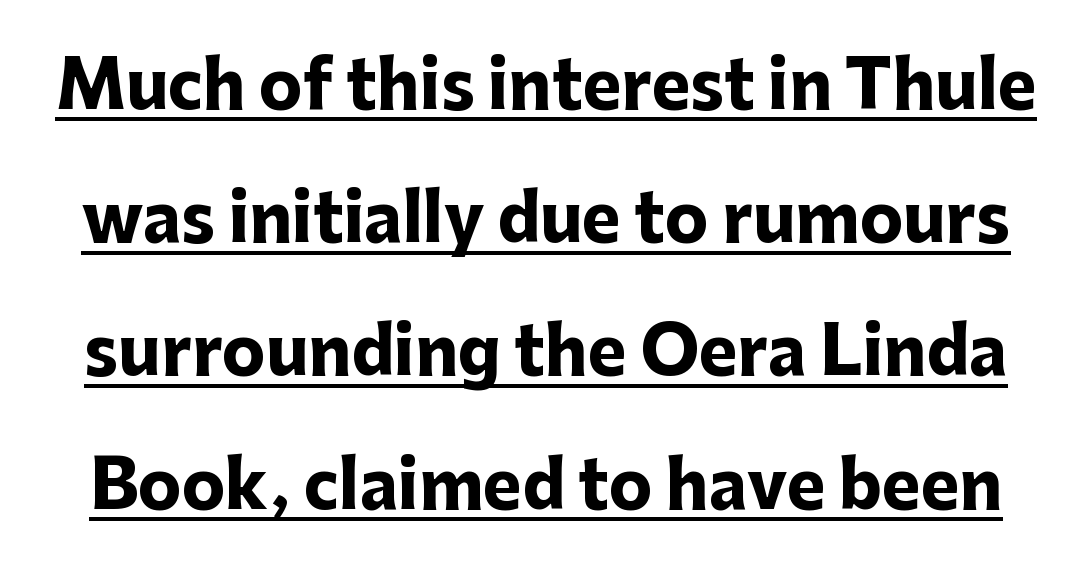
Q: Is the text bold? A: Yes.
Q: Is the text italic (slanted)? A: No, it is upright.
Q: Is the typeface a serif or a sans-serif typeface? A: Sans-serif.
Q: Is the text underlined? A: Yes.
Q: Is the spacing between letters normal or unusually wide? A: Normal.
Q: Is the spacing between lines tight, normal or loose? A: Loose.
Q: Width (condensed, normal, or wide)? A: Normal.
Q: Stroke contrast? A: Low.
Q: x-height? A: Medium.
Q: Monospaced? A: No.
